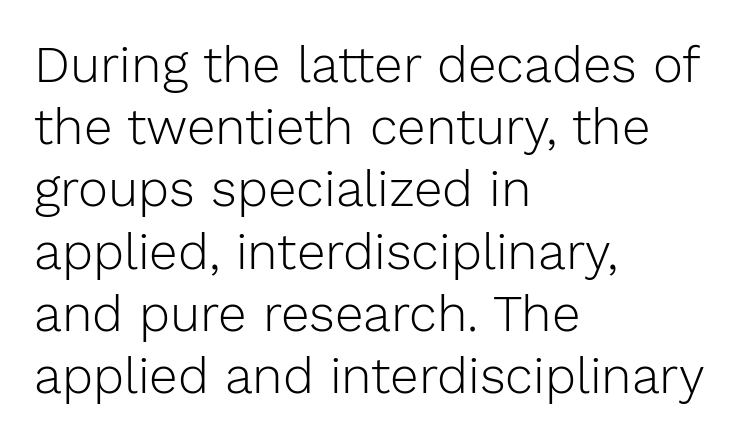
Q: Is the text bold? A: No.
Q: Is the text italic (slanted)? A: No, it is upright.
Q: Is the typeface a serif or a sans-serif typeface? A: Sans-serif.
Q: Is the text underlined? A: No.
Q: How is the paragraph aligned? A: Left-aligned.
Q: Is the spacing between letters normal or unusually wide? A: Normal.
Q: Width (condensed, normal, or wide)? A: Normal.
Q: Stroke contrast? A: Low.
Q: x-height? A: Medium.
Q: Monospaced? A: No.
